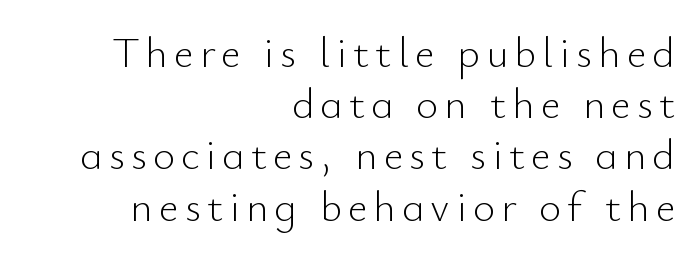
Q: Is the text bold? A: No.
Q: Is the text italic (slanted)? A: No, it is upright.
Q: Is the typeface a serif or a sans-serif typeface? A: Sans-serif.
Q: Is the text underlined? A: No.
Q: How is the paragraph aligned? A: Right-aligned.
Q: Width (condensed, normal, or wide)? A: Normal.
Q: Stroke contrast? A: Low.
Q: x-height? A: Small.
Q: Monospaced? A: No.
